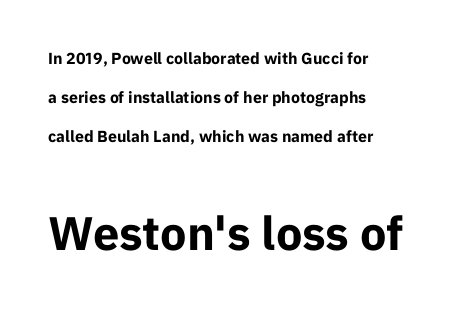
Heavy-handed strokes throughout: this text is bold. This sample has the flowing, uneven cadence of proportional lettering. Which margin do the lines hug? The left one — the right edge is uneven. Short note: letters normally spaced. The glyphs in this specimen are sans serif.
